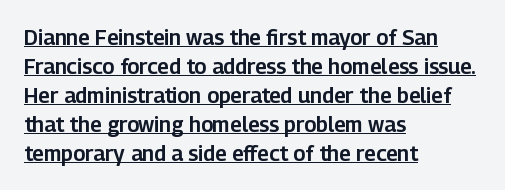
Q: Is the text italic (slanted)? A: No, it is upright.
Q: Is the text underlined? A: Yes.
Q: How is the paragraph aligned? A: Left-aligned.
Q: Is the spacing between letters normal or unusually wide? A: Normal.
Q: Is the spacing between lines tight, normal or loose? A: Normal.
